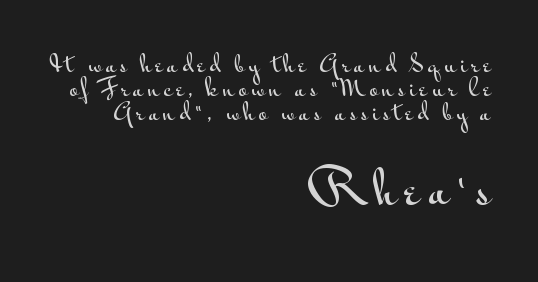
Q: Is the typeface a serif or a sans-serif typeface? A: Sans-serif.
Q: Is the text underlined? A: No.
Q: How is the paragraph aligned? A: Right-aligned.
Q: Is the spacing between lines tight, normal or loose? A: Tight.
Q: Which block of text is set in a larger size, the first (top) or the second (bottom)? A: The second (bottom) one.
Q: Width (condensed, normal, or wide)? A: Wide.
Q: Stroke contrast? A: Medium.
Q: x-height? A: Small.
Q: Monospaced? A: No.
